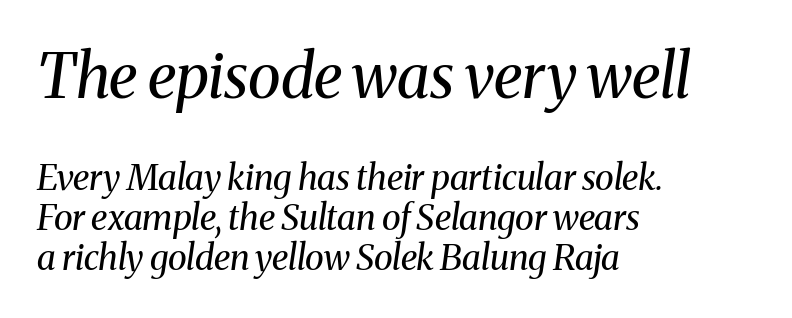
Italic: yes, the glyphs are oblique. Top chunk: large. Bottom chunk: small. There is no visible air inserted between adjacent glyphs. Small tapered or slab feet sit at the stroke ends, so this counts as serif. Nothing heavy about these letters — not bold at all. Honestly, there is no underline to notice here at all.
